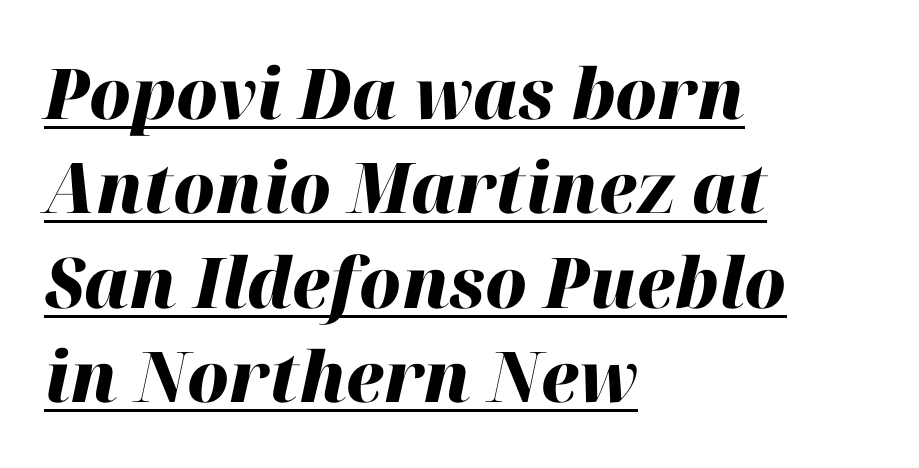
Q: Is the text bold? A: Yes.
Q: Is the text italic (slanted)? A: Yes, it leans right by about 12 degrees.
Q: Is the text underlined? A: Yes.
Q: How is the paragraph aligned? A: Left-aligned.
Q: Is the spacing between letters normal or unusually wide? A: Normal.
Q: Is the spacing between lines tight, normal or loose? A: Normal.
Q: Width (condensed, normal, or wide)? A: Normal.
Q: Stroke contrast? A: High.
Q: x-height? A: Medium.
Q: Monospaced? A: No.
